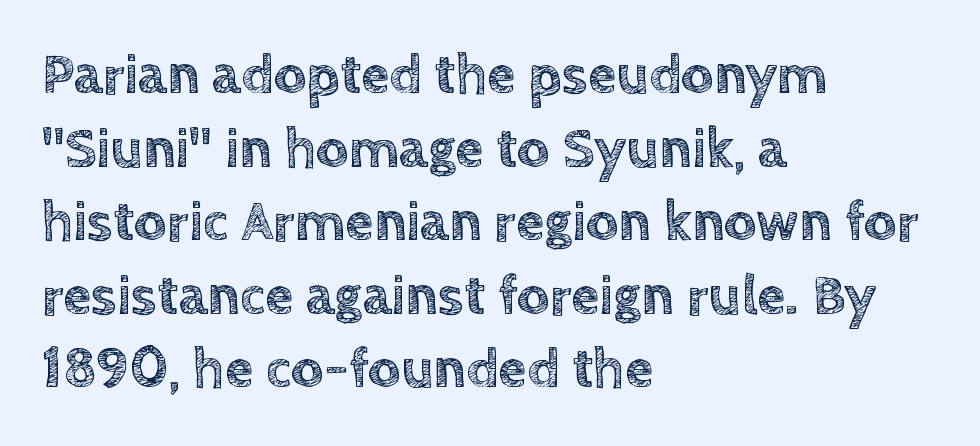
The image shows 57 px text type, upright; set left-aligned, normal line spacing (1.29x), normal letter spacing, not underlined; a large x-height.
